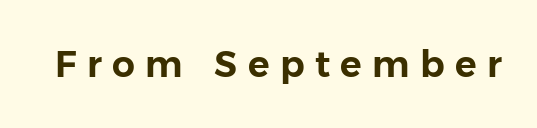
Q: Is the text italic (slanted)? A: No, it is upright.
Q: Is the typeface a serif or a sans-serif typeface? A: Sans-serif.
Q: Is the text underlined? A: No.
Q: Is the spacing between letters normal or unusually wide? A: Unusually wide.
Q: Width (condensed, normal, or wide)? A: Normal.
Q: Stroke contrast? A: Low.
Q: x-height? A: Medium.
Q: Monospaced? A: No.
